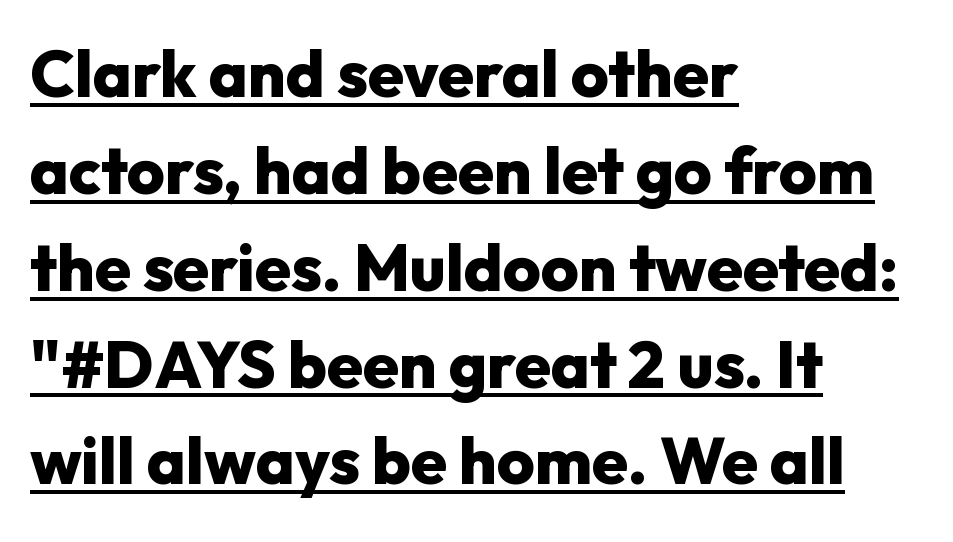
The image shows 65 px heavy sans-serif type, upright; set left-aligned, normal line spacing (1.49x), normal letter spacing, underlined; low stroke contrast and a medium x-height.
